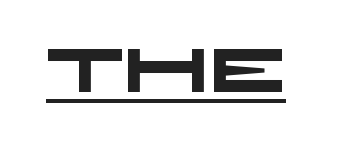
The letters sit at their default tracking, neither squeezed nor spread. The letters advance in unequal steps, a hallmark of proportional type. The designer went with a sans here, leaving each stem footless. This rendering features underlined lettering. Strokes here are thick enough to call this a true bold.
